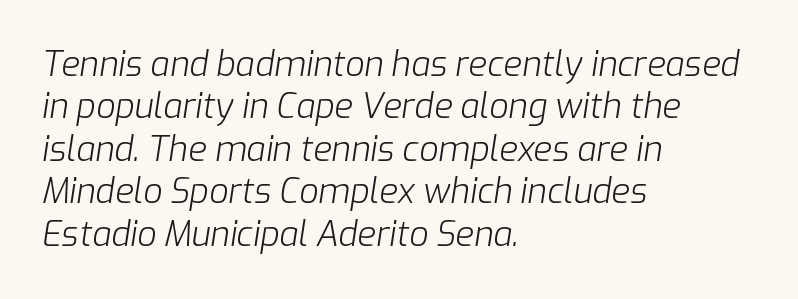
Layout note: lines flush left. No word sits above an underline. These glyphs show unthickened strokes, regular width or finer. What's the leading like? Ordinary, nothing unusual. Note the varied advance widths — an 'i' is clearly narrower than an 'm'.
